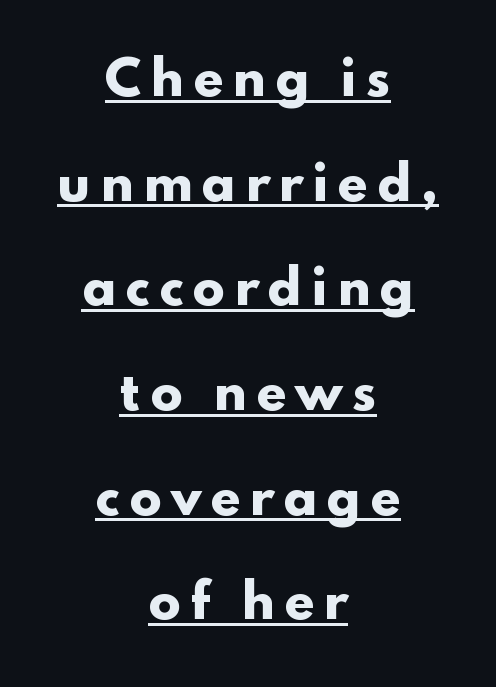
Q: Is the text bold? A: Yes.
Q: Is the text italic (slanted)? A: No, it is upright.
Q: Is the typeface a serif or a sans-serif typeface? A: Sans-serif.
Q: Is the text underlined? A: Yes.
Q: How is the paragraph aligned? A: Centered.
Q: Is the spacing between lines tight, normal or loose? A: Loose.
Q: Width (condensed, normal, or wide)? A: Wide.
Q: Stroke contrast? A: Low.
Q: x-height? A: Small.
Q: Monospaced? A: No.
